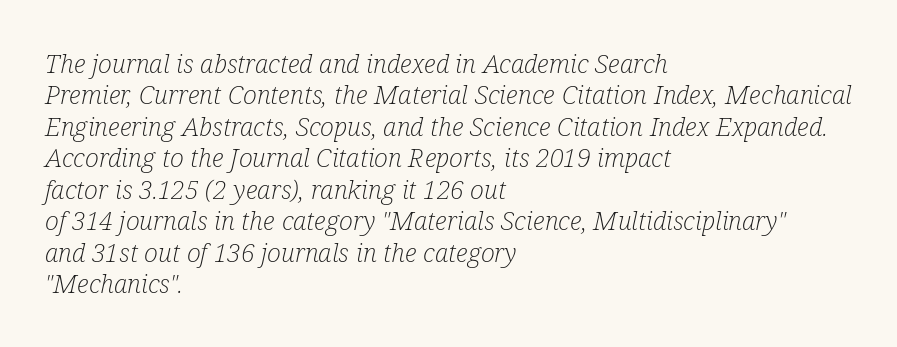
Q: Is the text bold? A: No.
Q: Is the text italic (slanted)? A: Yes, it leans right by about 12 degrees.
Q: Is the text underlined? A: No.
Q: How is the paragraph aligned? A: Left-aligned.
Q: Is the spacing between letters normal or unusually wide? A: Normal.
